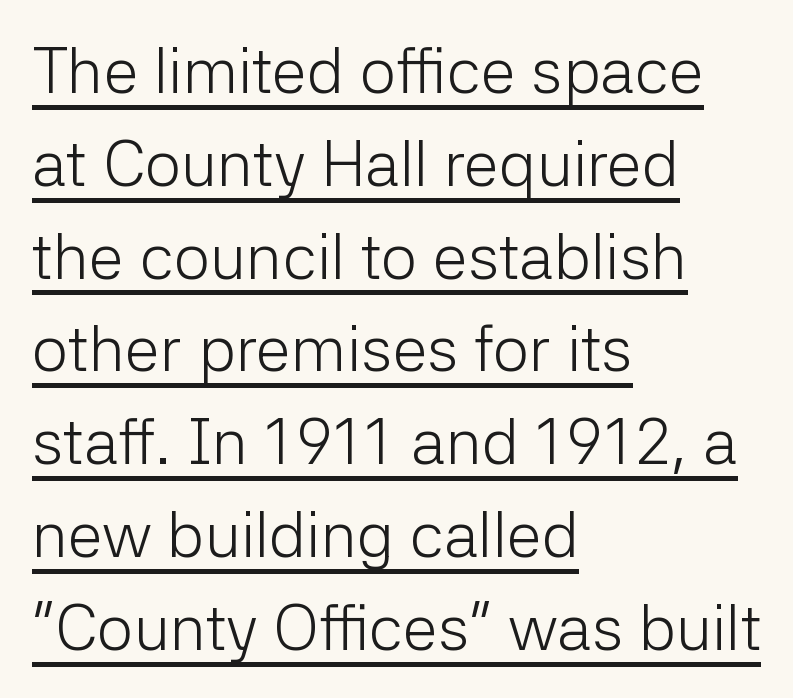
Q: Is the text bold? A: No.
Q: Is the text italic (slanted)? A: No, it is upright.
Q: Is the typeface a serif or a sans-serif typeface? A: Sans-serif.
Q: Is the text underlined? A: Yes.
Q: How is the paragraph aligned? A: Left-aligned.
Q: Is the spacing between letters normal or unusually wide? A: Normal.
Q: Is the spacing between lines tight, normal or loose? A: Normal.
Q: Width (condensed, normal, or wide)? A: Normal.
Q: Stroke contrast? A: Low.
Q: x-height? A: Medium.
Q: Monospaced? A: No.
